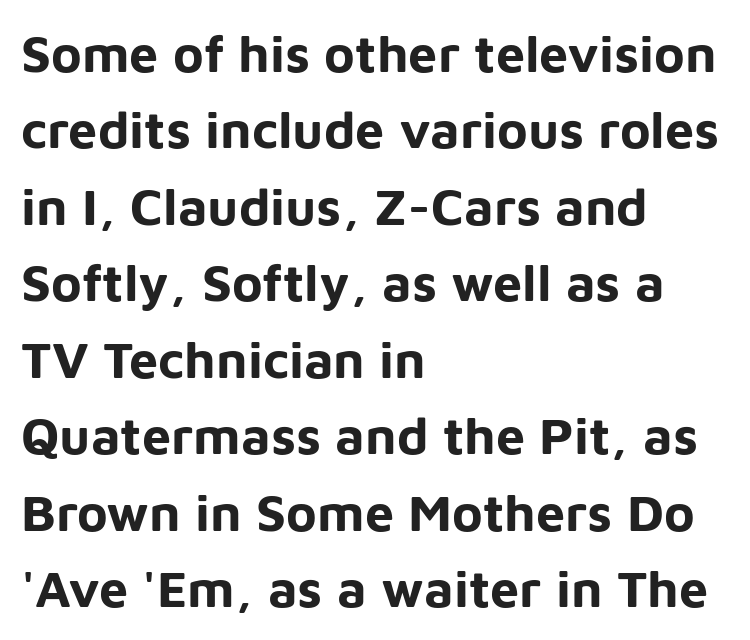
{"serif": "no", "italic": "no", "bold": "yes", "weight": "bold", "width": "normal", "stroke_contrast": "low", "x_height": "medium", "monospaced": "no", "underline": "no", "align": "left", "line_spacing": "normal", "line_spacing_ratio": 1.47, "letter_spacing": "normal", "letter_spacing_em": 0.0, "glyph_px": 52}
